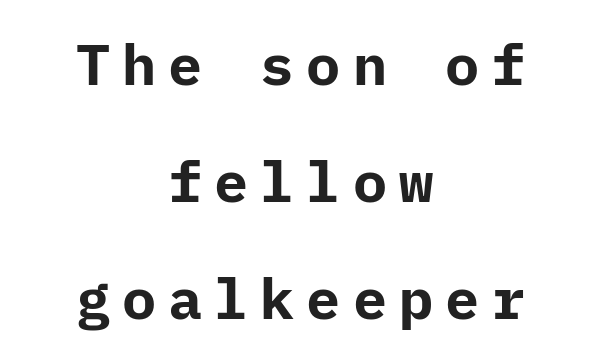
{"serif": "no", "italic": "no", "bold": "yes", "weight": "bold", "width": "normal", "stroke_contrast": "low", "x_height": "medium", "underline": "no", "align": "center", "line_spacing": "loose", "line_spacing_ratio": 2.05, "letter_spacing": "wide", "letter_spacing_em": 0.21, "glyph_px": 57}
